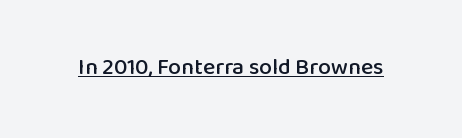
The image shows 23 px text type, upright; set normal letter spacing, underlined.
